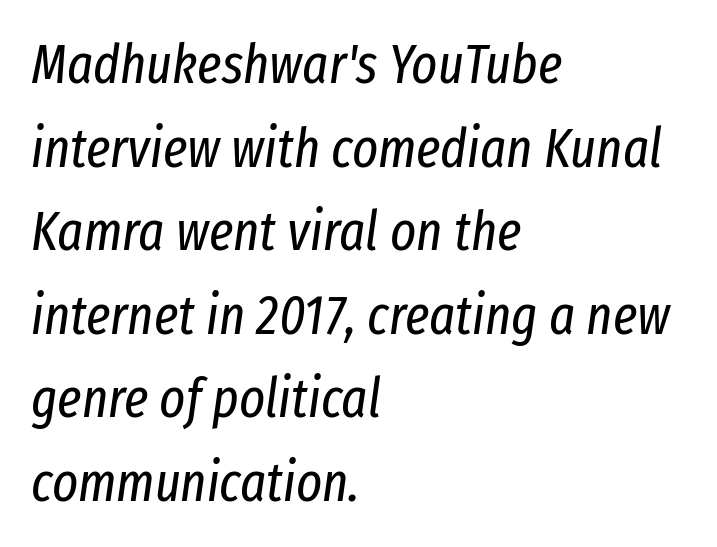
Just letters on the line, the space beneath them empty. Yep, that's italic — everything's leaning. These lines are rendered in a variable-pitch font. The passage shown is not bold in any degree.
